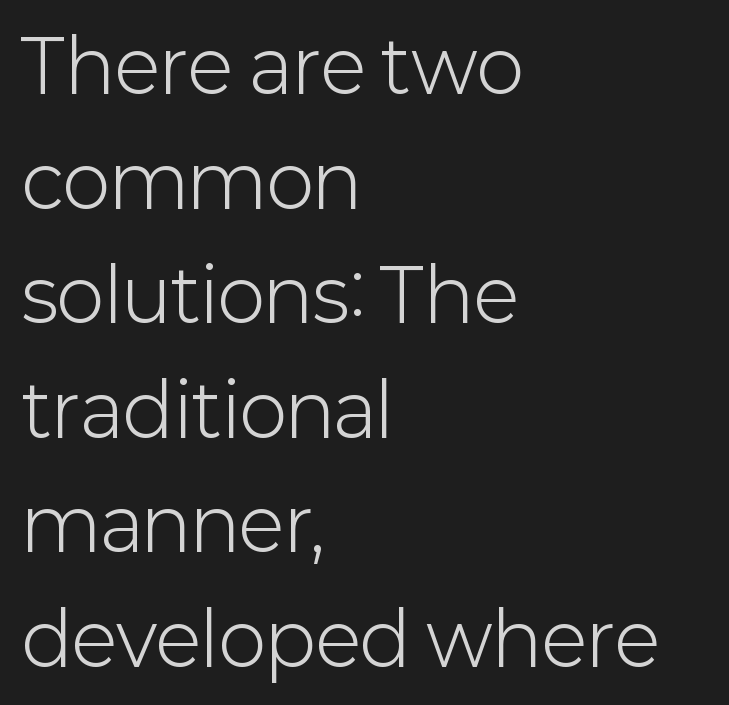
Q: Is the text bold? A: No.
Q: Is the text italic (slanted)? A: No, it is upright.
Q: Is the typeface a serif or a sans-serif typeface? A: Sans-serif.
Q: Is the text underlined? A: No.
Q: How is the paragraph aligned? A: Left-aligned.
Q: Is the spacing between letters normal or unusually wide? A: Normal.
Q: Is the spacing between lines tight, normal or loose? A: Normal.
Q: Width (condensed, normal, or wide)? A: Normal.
Q: Stroke contrast? A: Low.
Q: x-height? A: Medium.
Q: Monospaced? A: No.
